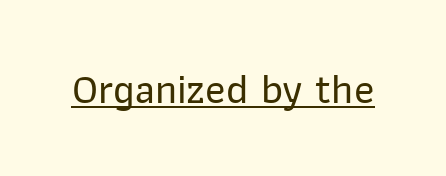
The image shows 42 px sans-serif type, upright; set normal letter spacing, underlined; low stroke contrast and a medium x-height.
